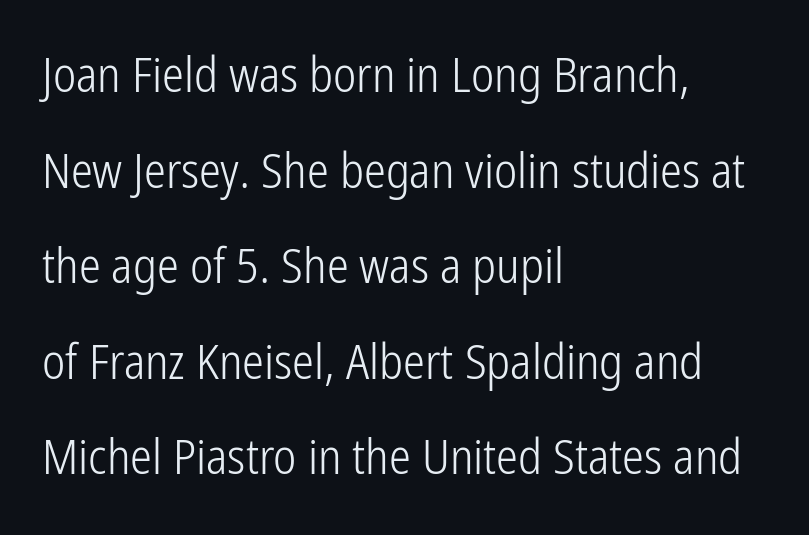
Q: Is the text bold? A: No.
Q: Is the text italic (slanted)? A: No, it is upright.
Q: Is the typeface a serif or a sans-serif typeface? A: Sans-serif.
Q: Is the text underlined? A: No.
Q: How is the paragraph aligned? A: Left-aligned.
Q: Is the spacing between letters normal or unusually wide? A: Normal.
Q: Is the spacing between lines tight, normal or loose? A: Loose.
Q: Width (condensed, normal, or wide)? A: Condensed.
Q: Stroke contrast? A: Low.
Q: x-height? A: Medium.
Q: Monospaced? A: No.
